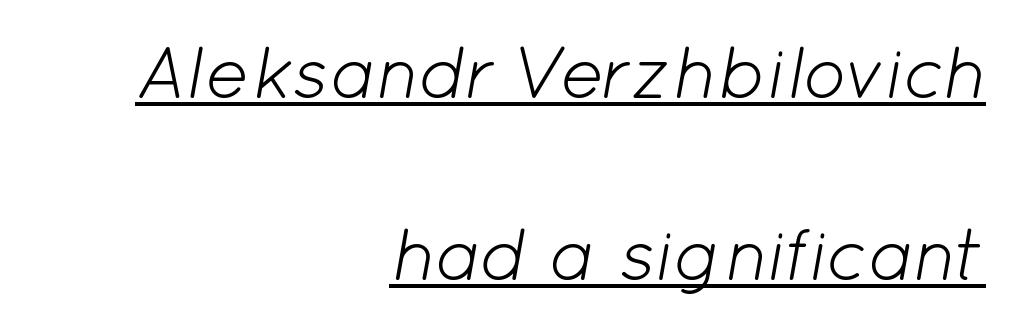
A typesetter would call this proportional, since set widths differ per character. The letters sit at their default tracking, neither squeezed nor spread. The rendering applies a slant to the glyphs. The typeface has the unassuming heft of standard copy or less.
